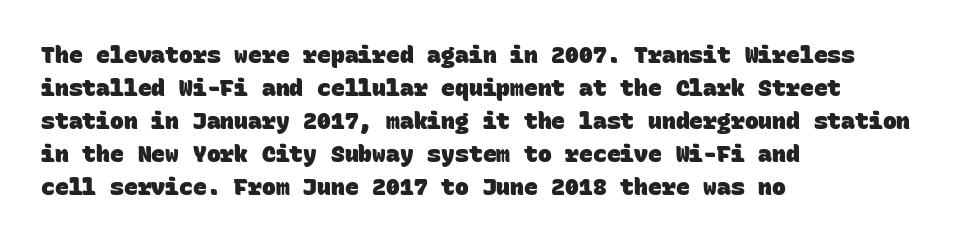
The image shows 23 px bold type; set left-aligned, normal line spacing (1.44x), normal letter spacing, not underlined.
